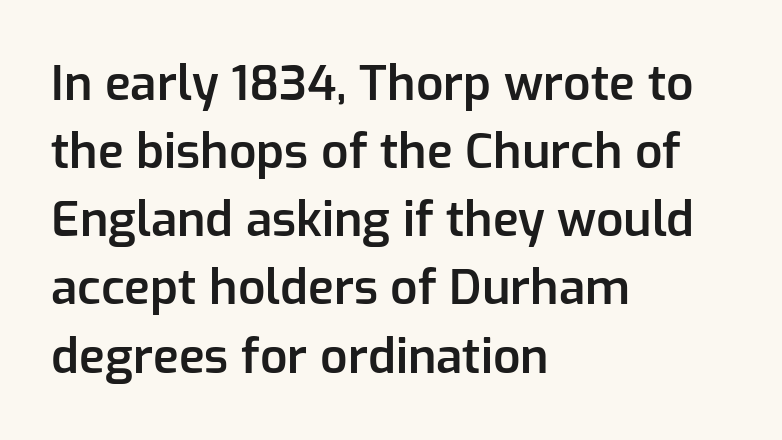
Each glyph is drawn with semibold strokes, heavier than normal yet not fully bold. Is this a sans? Yes — the strokes have no serifs. It's the straight-up-and-down kind of type. A normal amount of white space separates one row of letters from the next. The letters advance in unequal steps, a hallmark of proportional type.
